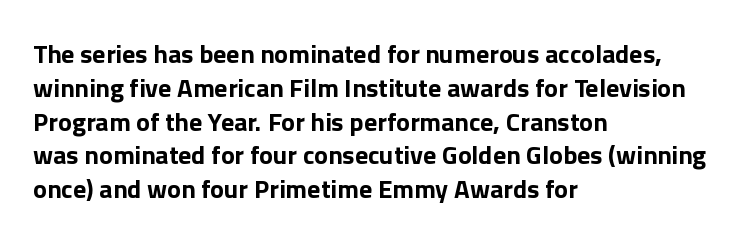
Q: Is the text bold? A: Yes.
Q: Is the text italic (slanted)? A: No, it is upright.
Q: Is the text underlined? A: No.
Q: How is the paragraph aligned? A: Left-aligned.
Q: Is the spacing between letters normal or unusually wide? A: Normal.
Q: Is the spacing between lines tight, normal or loose? A: Normal.
